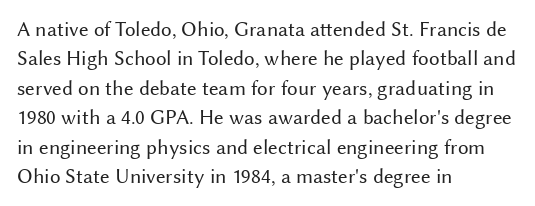
The image shows 21 px text type, upright; set left-aligned, normal line spacing (1.4x), normal letter spacing, not underlined.
